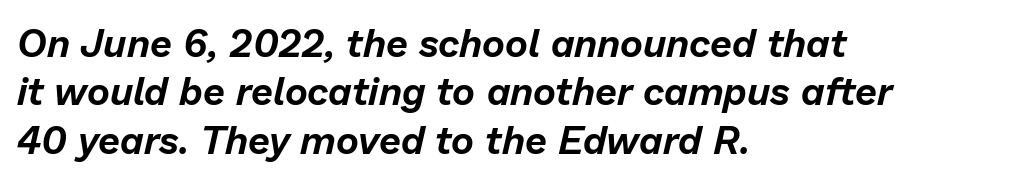
{"italic": "yes", "lean": "right", "slant_degrees": 13, "width": "normal", "stroke_contrast": "low", "x_height": "medium", "monospaced": "no", "underline": "no", "align": "left", "line_spacing_ratio": 1.24, "letter_spacing": "normal", "letter_spacing_em": 0.0, "glyph_px": 39}
